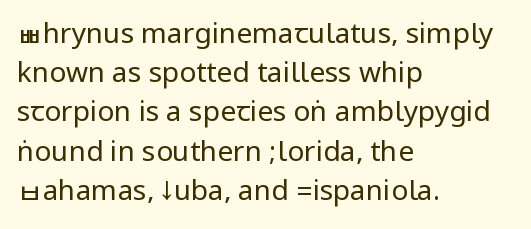
The passage is arranged the way most books set body copy — flush left. The type sits square on the baseline with zero lean. No extra tracking has been applied to these lines. Anything drawn beneath the words? Only blank space. Rows of type keep a routine distance in the vertical direction. This reads as an unemphasized weight, regular at the heaviest.
